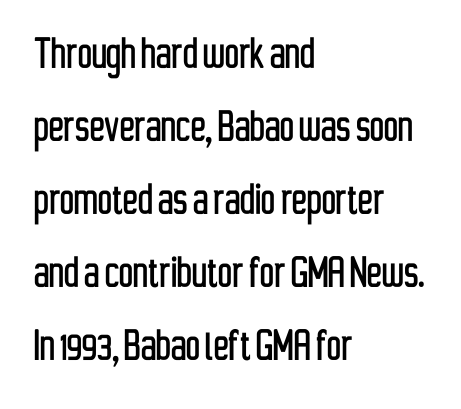
Students, note that the glyphs here touch the page at normal intervals. Successive baselines arrive at the customary interval. The area under the type is left untouched. No feet cap the strokes, marking this as sans-serif type. The ragged edge is on the right, which tells us the setting is flush left. A typesetter would call this proportional, since set widths differ per character.
